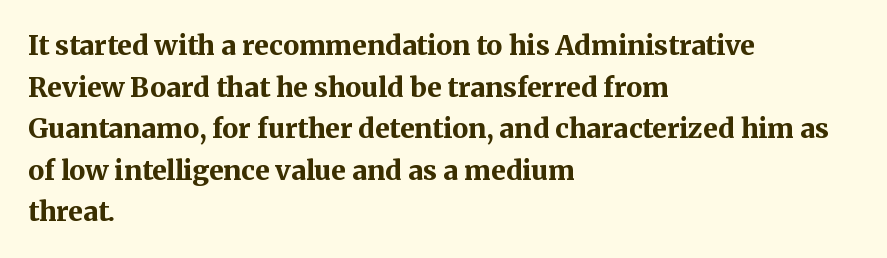
Q: Is the text bold? A: Yes.
Q: Is the text italic (slanted)? A: No, it is upright.
Q: Is the text underlined? A: No.
Q: How is the paragraph aligned? A: Left-aligned.
Q: Is the spacing between letters normal or unusually wide? A: Normal.
Q: Is the spacing between lines tight, normal or loose? A: Normal.
